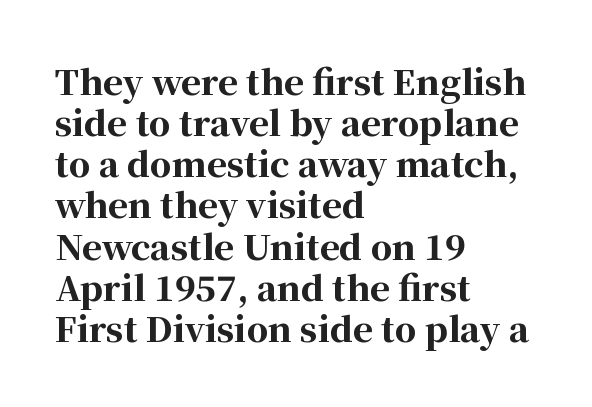
{"serif": "yes", "italic": "no", "bold": "yes", "weight": "bold", "width": "normal", "stroke_contrast": "high", "x_height": "medium", "monospaced": "no", "underline": "no", "align": "left", "line_spacing_ratio": 1.21, "letter_spacing": "normal", "letter_spacing_em": 0.0, "glyph_px": 34}
